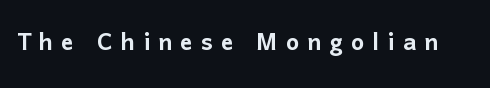
Q: Is the text italic (slanted)? A: No, it is upright.
Q: Is the typeface a serif or a sans-serif typeface? A: Sans-serif.
Q: Is the text underlined? A: No.
Q: Is the spacing between letters normal or unusually wide? A: Unusually wide.
Q: Width (condensed, normal, or wide)? A: Normal.
Q: Stroke contrast? A: Low.
Q: x-height? A: Medium.
Q: Monospaced? A: No.
